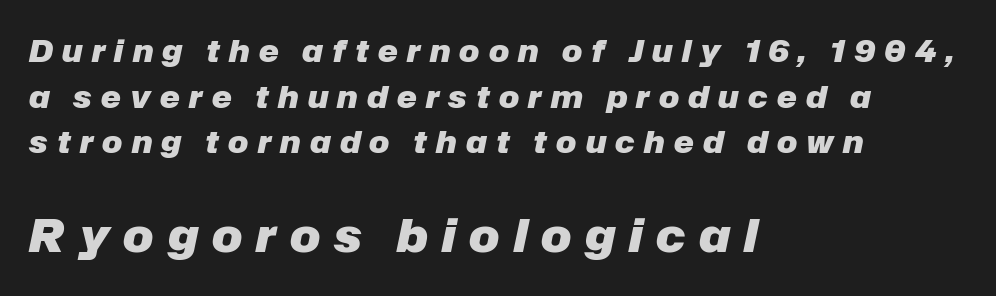
The image shows 45 px heavy type, italic (leaning right); set left-aligned, normal line spacing (1.52x), unusually wide letter spacing (+0.31 em), not underlined; the second (bottom) block is 1.5x larger; low stroke contrast and a medium x-height.
